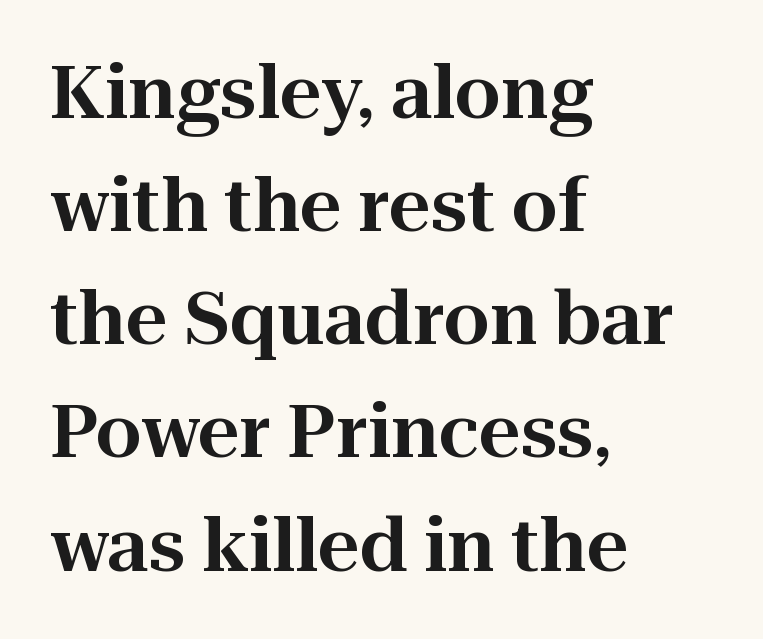
Q: Is the text italic (slanted)? A: No, it is upright.
Q: Is the typeface a serif or a sans-serif typeface? A: Serif.
Q: Is the text underlined? A: No.
Q: How is the paragraph aligned? A: Left-aligned.
Q: Is the spacing between letters normal or unusually wide? A: Normal.
Q: Is the spacing between lines tight, normal or loose? A: Normal.
Q: Width (condensed, normal, or wide)? A: Normal.
Q: Stroke contrast? A: High.
Q: x-height? A: Medium.
Q: Monospaced? A: No.
